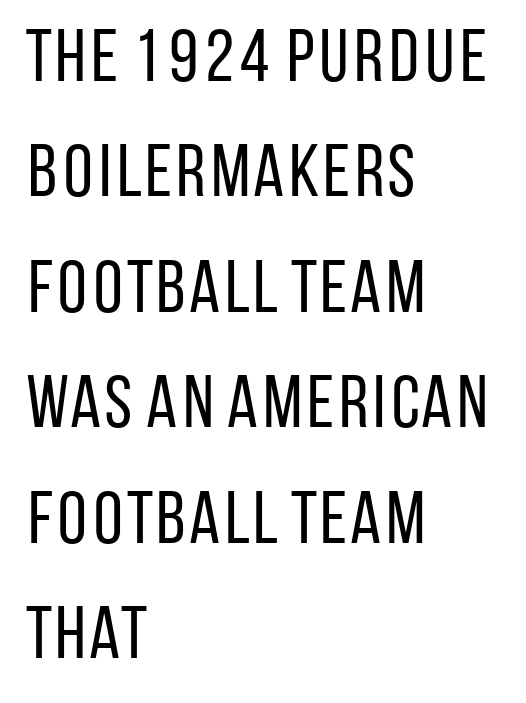
The image shows 74 px regular-weight, condensed sans-serif type, upright; set left-aligned, normal line spacing (1.56x), normal letter spacing, not underlined; low stroke contrast and a large x-height.
